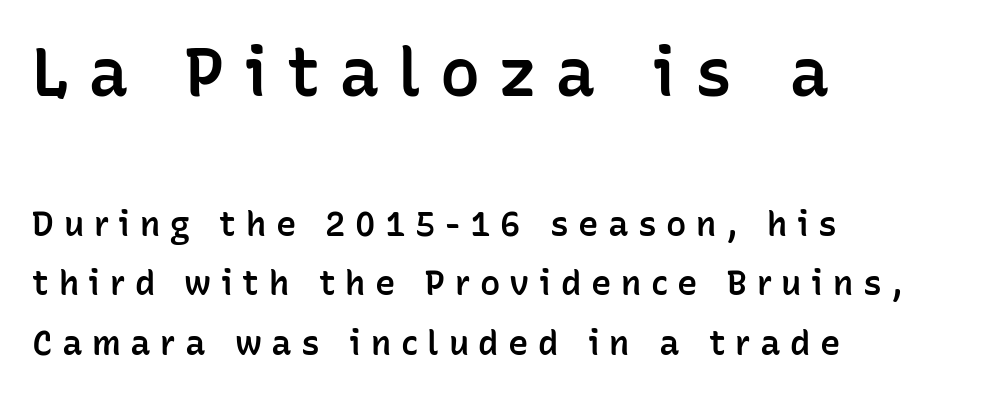
The image shows 67 px semibold sans-serif type, upright; set left-aligned, line spacing 1.75x, unusually wide letter spacing (+0.28 em), not underlined; the first (top) block is 1.97x larger; low stroke contrast and a medium x-height.
